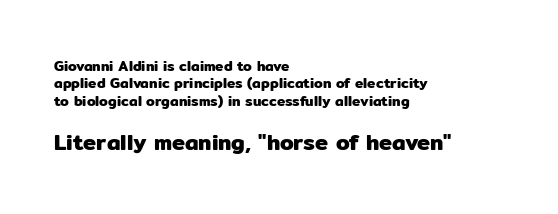
Q: Is the text italic (slanted)? A: No, it is upright.
Q: Is the text underlined? A: No.
Q: How is the paragraph aligned? A: Left-aligned.
Q: Is the spacing between letters normal or unusually wide? A: Normal.
Q: Which block of text is set in a larger size, the first (top) or the second (bottom)? A: The second (bottom) one.
